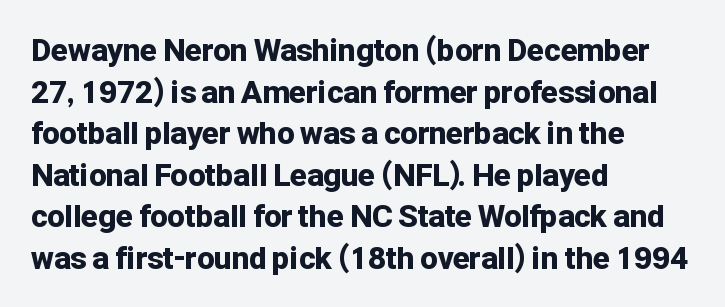
The passage shown is typed in a proportional face where columns would drift. No italicization has been applied; the sample stays upright. The passage shown is typeset with a sans-serif family. Underlining? Definitely not there. Heavy, bold letterforms. Left-aligned paragraph, ragged on the right.
